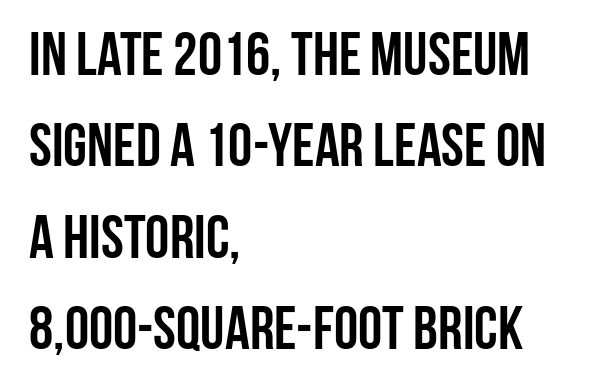
The image shows 61 px semibold, condensed sans-serif type, upright; set left-aligned, normal line spacing (1.5x), normal letter spacing, not underlined; low stroke contrast and a large x-height.
